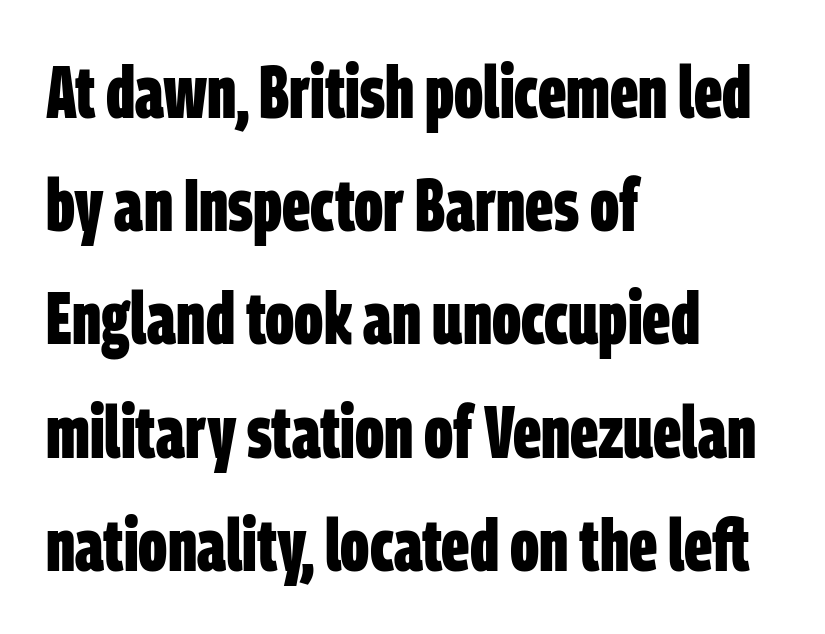
Q: Is the text bold? A: Yes.
Q: Is the typeface a serif or a sans-serif typeface? A: Sans-serif.
Q: Is the text underlined? A: No.
Q: How is the paragraph aligned? A: Left-aligned.
Q: Is the spacing between letters normal or unusually wide? A: Normal.
Q: Is the spacing between lines tight, normal or loose? A: Normal.
Q: Width (condensed, normal, or wide)? A: Condensed.
Q: Stroke contrast? A: Low.
Q: x-height? A: Large.
Q: Monospaced? A: No.
